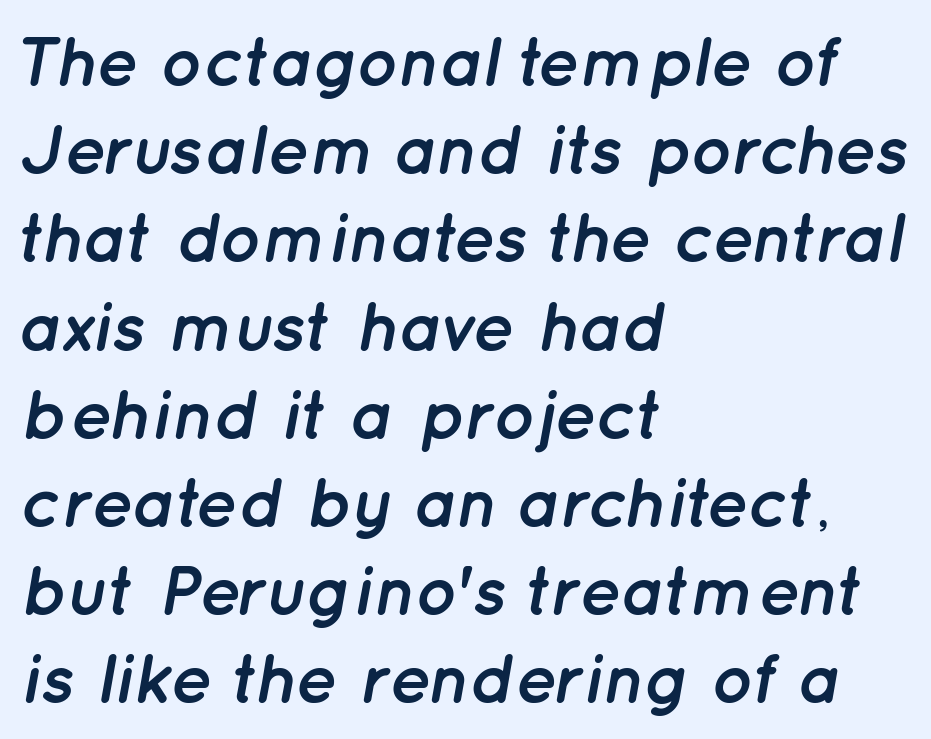
The image shows 70 px semibold type, italic (leaning right); set left-aligned, normal line spacing (1.26x), normal letter spacing, not underlined; low stroke contrast and a medium x-height.
